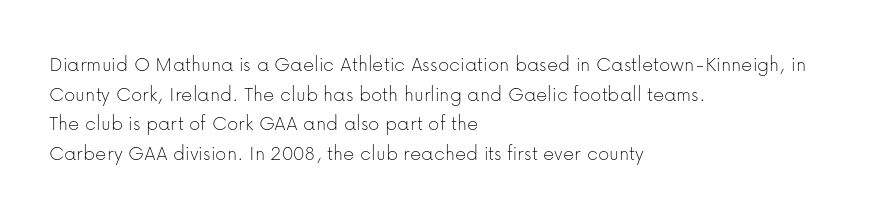
Unmarked baselines from the first word to the last. The designer left line spacing at the default. The rendering anchors every line to the left-hand side. The gaps between neighbouring characters are ordinary and unremarkable. The type sits square on the baseline with zero lean.
